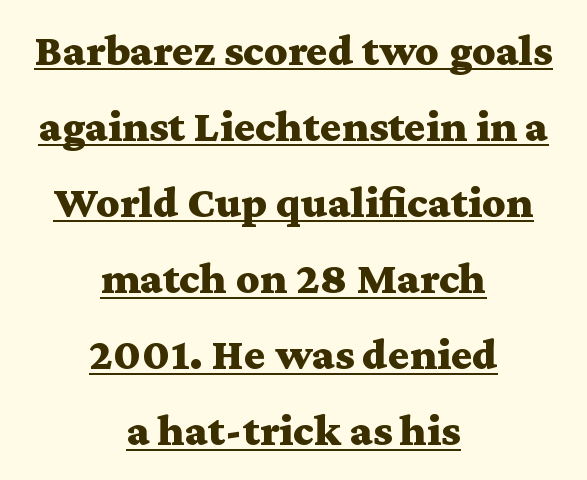
The image shows 45 px bold, wide serif type, upright; set centered, normal line spacing (1.69x), normal letter spacing, underlined; medium stroke contrast and a medium x-height.
